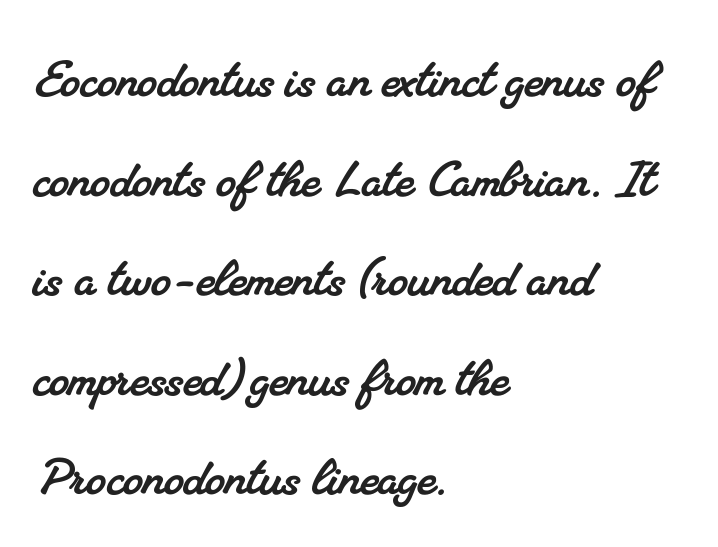
Q: Is the typeface a serif or a sans-serif typeface? A: Serif.
Q: Is the text underlined? A: No.
Q: How is the paragraph aligned? A: Left-aligned.
Q: Is the spacing between letters normal or unusually wide? A: Normal.
Q: Is the spacing between lines tight, normal or loose? A: Normal.
Q: Width (condensed, normal, or wide)? A: Normal.
Q: Stroke contrast? A: Medium.
Q: x-height? A: Small.
Q: Monospaced? A: No.
